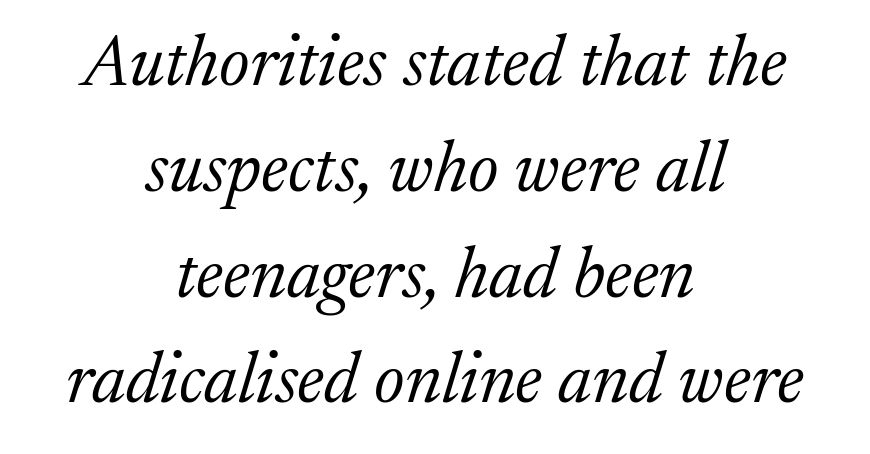
The image shows 71 px light serif type, italic (leaning right); set centered, normal line spacing (1.49x), normal letter spacing, not underlined; medium stroke contrast and a medium x-height.
